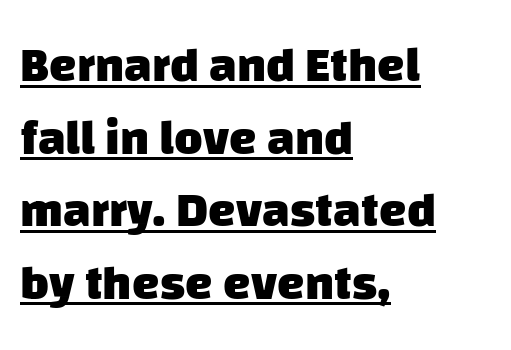
Font category for this specimen: sans-serif. Whoever set this chose a conventional vertical rhythm. Spacing verdict: proportional, widths tailored to each character. Short and long lines alike share a common starting point at left. This is heavy type, rendered in bold.
